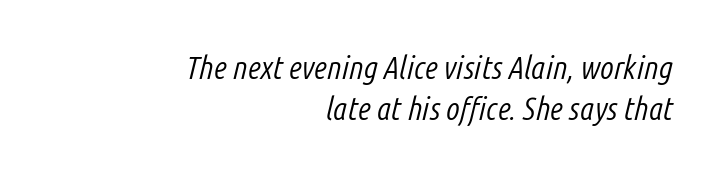
The image shows 32 px light, condensed type, italic (leaning right); set right-aligned, normal line spacing (1.28x), normal letter spacing, not underlined; low stroke contrast and a medium x-height.
